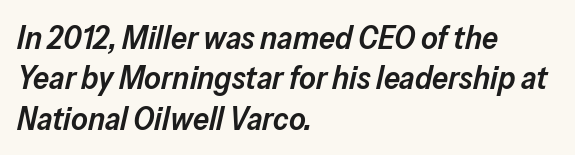
The paragraph shown leans on its left margin. A somewhat darkened texture: the type is semibold rather than bold. Designer's note — italics engaged. Type without underlining. Evenly set lines give the paragraph a standard silhouette. A typesetter would call this proportional, since set widths differ per character.
